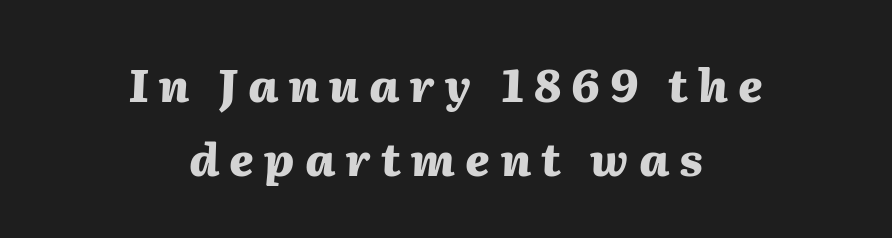
{"italic": "yes", "lean": "right", "slant_degrees": 2, "bold": "yes", "weight": "heavy", "width": "normal", "stroke_contrast": "medium", "x_height": "medium", "monospaced": "no", "underline": "no", "align": "center", "line_spacing": "normal", "line_spacing_ratio": 1.64, "letter_spacing": "wide", "letter_spacing_em": 0.23, "glyph_px": 45}
